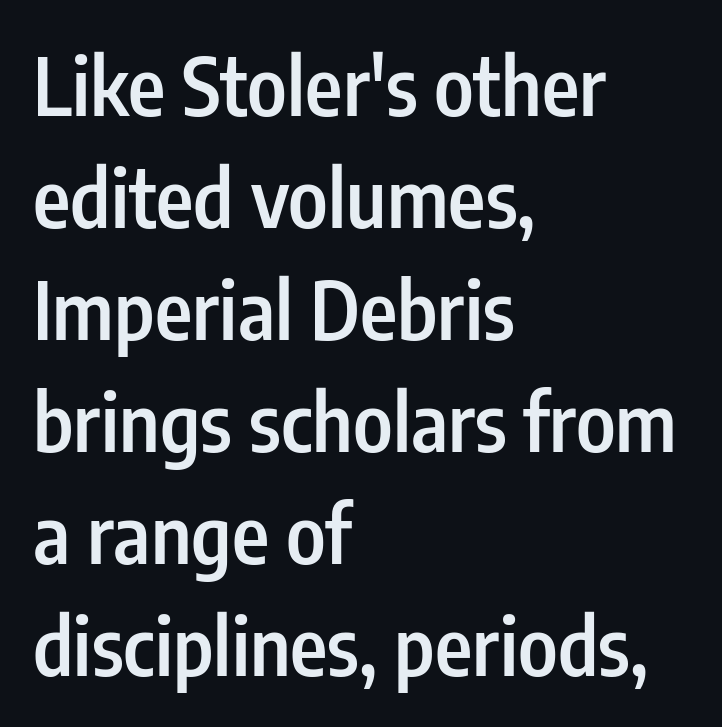
{"serif": "no", "italic": "no", "bold": "semi", "weight": "semibold", "width": "condensed", "stroke_contrast": "low", "x_height": "medium", "monospaced": "no", "underline": "no", "align": "left", "line_spacing": "normal", "line_spacing_ratio": 1.4, "letter_spacing": "normal", "letter_spacing_em": 0.0, "glyph_px": 80}
